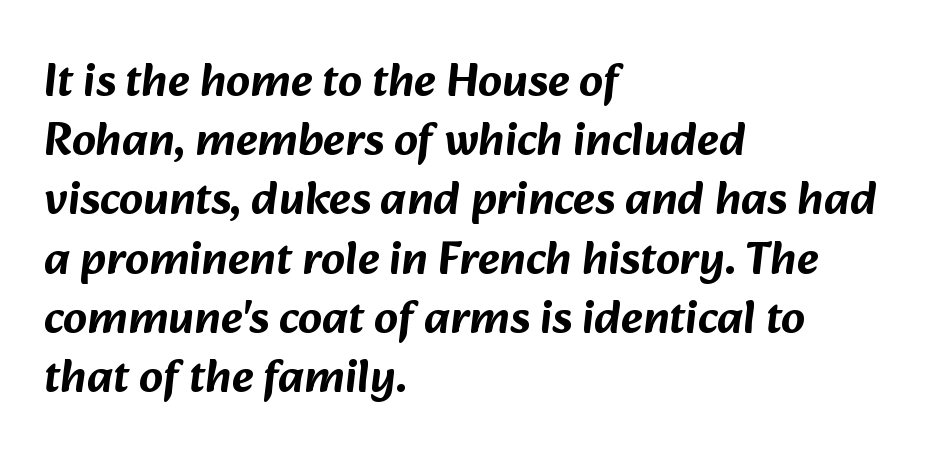
Q: Is the typeface a serif or a sans-serif typeface? A: Sans-serif.
Q: Is the text underlined? A: No.
Q: How is the paragraph aligned? A: Left-aligned.
Q: Is the spacing between letters normal or unusually wide? A: Normal.
Q: Is the spacing between lines tight, normal or loose? A: Normal.
Q: Width (condensed, normal, or wide)? A: Normal.
Q: Stroke contrast? A: Low.
Q: x-height? A: Medium.
Q: Monospaced? A: No.
